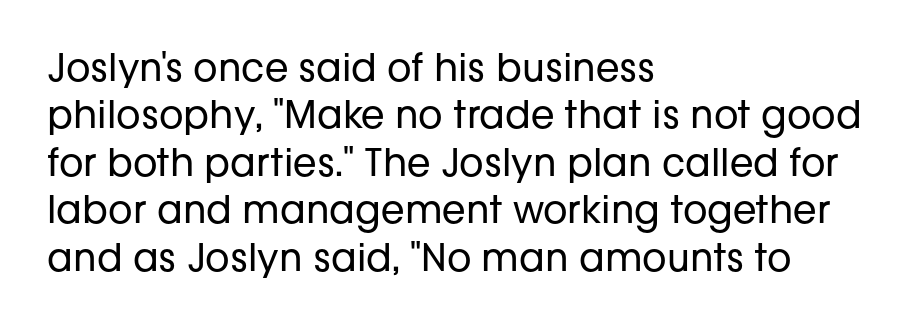
{"serif": "no", "italic": "no", "bold": "no", "weight": "regular", "width": "normal", "stroke_contrast": "low", "x_height": "medium", "monospaced": "no", "underline": "no", "align": "left", "line_spacing": "normal", "line_spacing_ratio": 1.25, "letter_spacing": "normal", "letter_spacing_em": 0.0, "glyph_px": 38}
